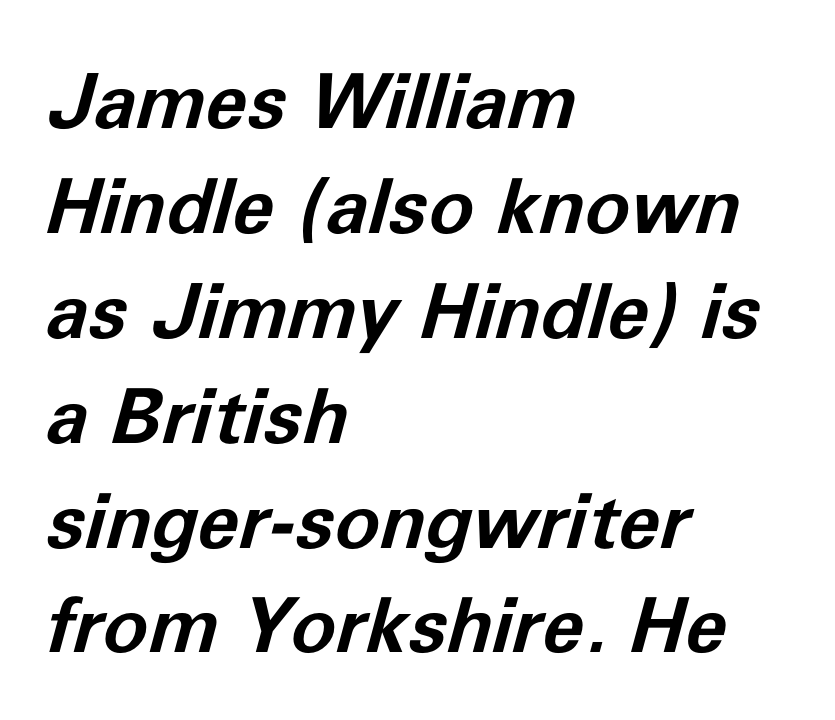
The image shows 76 px bold type, italic (leaning right); set left-aligned, normal line spacing (1.38x), normal letter spacing, not underlined; low stroke contrast and a medium x-height.
